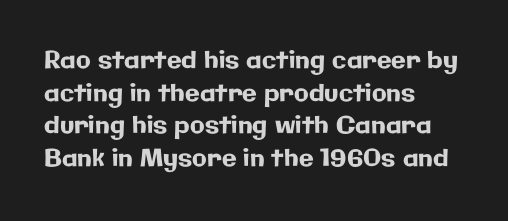
The vertical gap from one line to the next is medium. The rendering keeps characters at their native spacing. The axis of the letterforms is exactly vertical. Bare-footed words on every line. In CSS terms this would be text-align: left.
